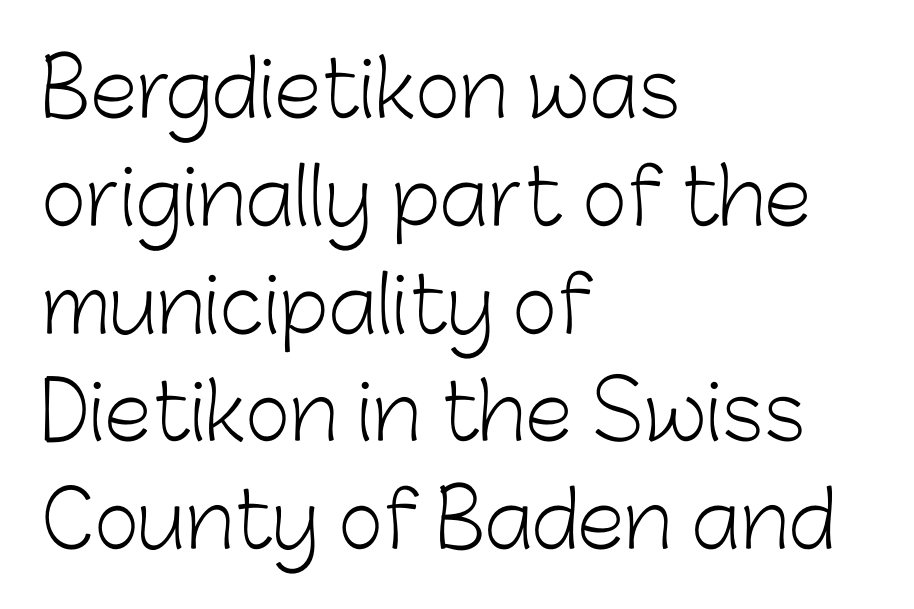
The image shows 77 px light sans-serif type, upright; set left-aligned, normal line spacing (1.4x), normal letter spacing, not underlined; low stroke contrast and a medium x-height.
